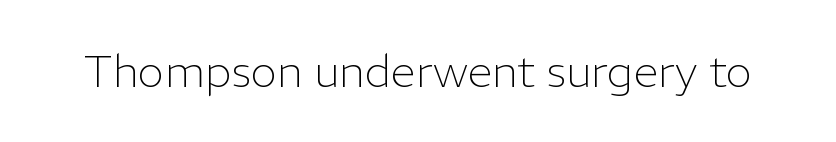
Q: Is the text bold? A: No.
Q: Is the text italic (slanted)? A: No, it is upright.
Q: Is the typeface a serif or a sans-serif typeface? A: Sans-serif.
Q: Is the text underlined? A: No.
Q: Is the spacing between letters normal or unusually wide? A: Normal.
Q: Width (condensed, normal, or wide)? A: Normal.
Q: Stroke contrast? A: Low.
Q: x-height? A: Medium.
Q: Monospaced? A: No.
